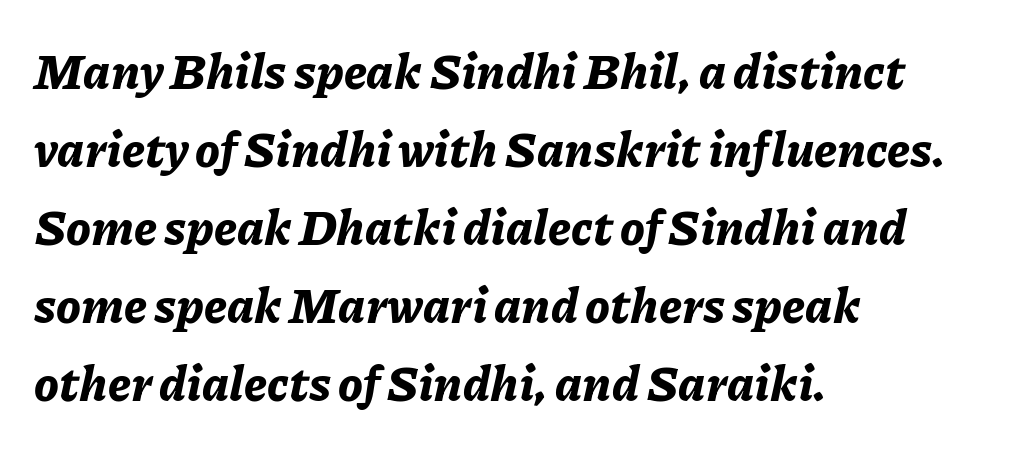
The image shows 49 px bold type, italic (leaning right); set left-aligned, normal line spacing (1.59x), normal letter spacing, not underlined; low stroke contrast and a medium x-height.
